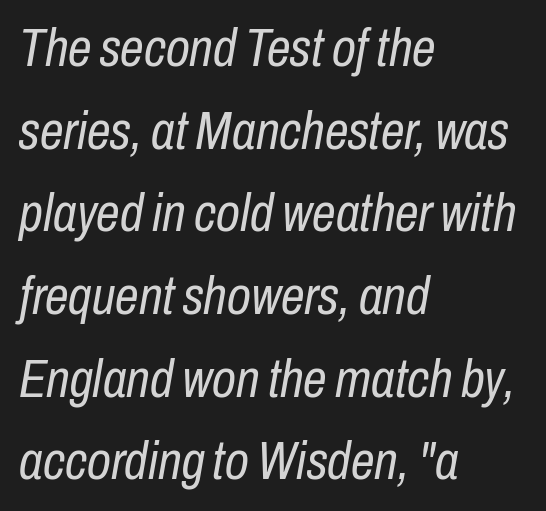
{"italic": "yes", "lean": "right", "slant_degrees": 10, "bold": "no", "weight": "regular", "width": "condensed", "stroke_contrast": "low", "x_height": "medium", "monospaced": "no", "underline": "no", "align": "left", "line_spacing": "normal", "line_spacing_ratio": 1.56, "letter_spacing": "normal", "letter_spacing_em": 0.0, "glyph_px": 53}
